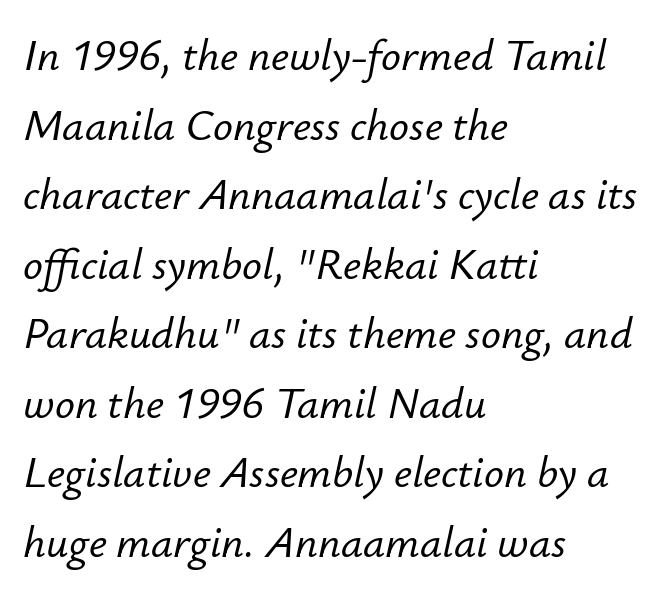
The letters sit at their default tracking, neither squeezed nor spread. A typesetter would call this proportional, since set widths differ per character. The line-height multiplier appears to be the usual default. The space directly below the letters is spotless. The paragraph has a hard left edge and a soft right edge.
